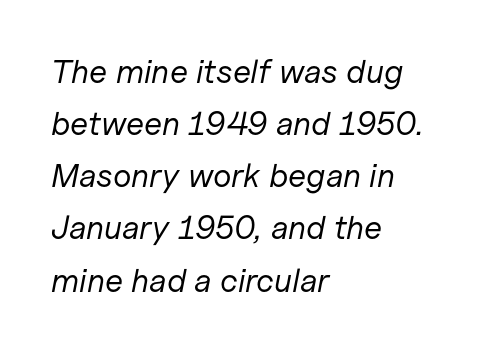
The image shows 33 px regular-weight type, italic (leaning right); set left-aligned, normal line spacing (1.58x), normal letter spacing, not underlined; low stroke contrast and a medium x-height.
